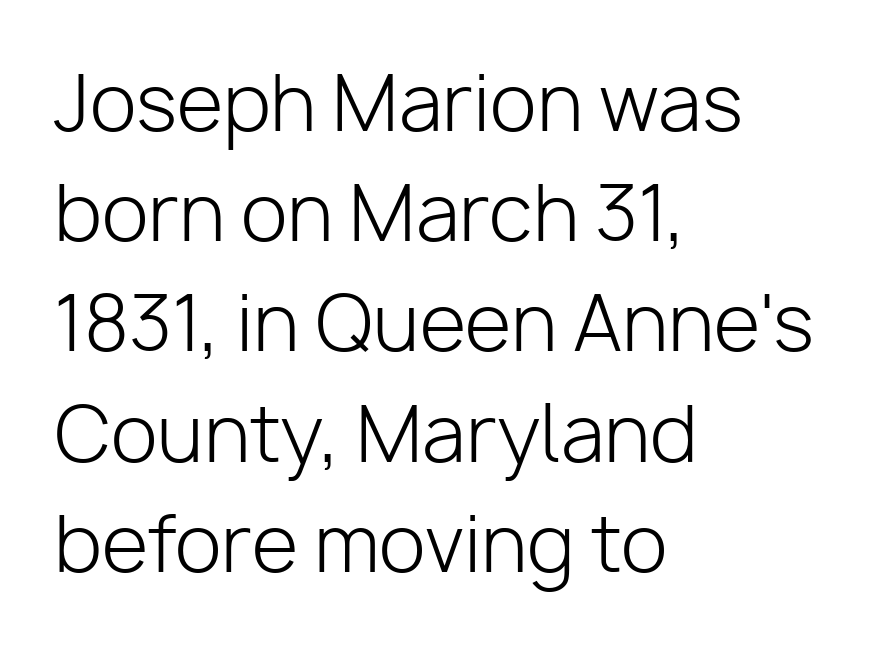
The image shows 76 px light sans-serif type, upright; set left-aligned, normal line spacing (1.45x), normal letter spacing, not underlined; low stroke contrast and a medium x-height.
